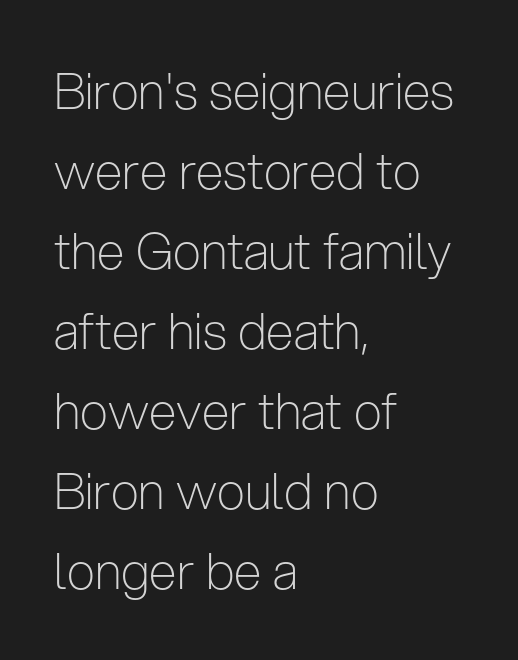
Q: Is the text bold? A: No.
Q: Is the text italic (slanted)? A: No, it is upright.
Q: Is the typeface a serif or a sans-serif typeface? A: Sans-serif.
Q: Is the text underlined? A: No.
Q: How is the paragraph aligned? A: Left-aligned.
Q: Is the spacing between letters normal or unusually wide? A: Normal.
Q: Is the spacing between lines tight, normal or loose? A: Normal.
Q: Width (condensed, normal, or wide)? A: Condensed.
Q: Stroke contrast? A: Low.
Q: x-height? A: Medium.
Q: Monospaced? A: No.
